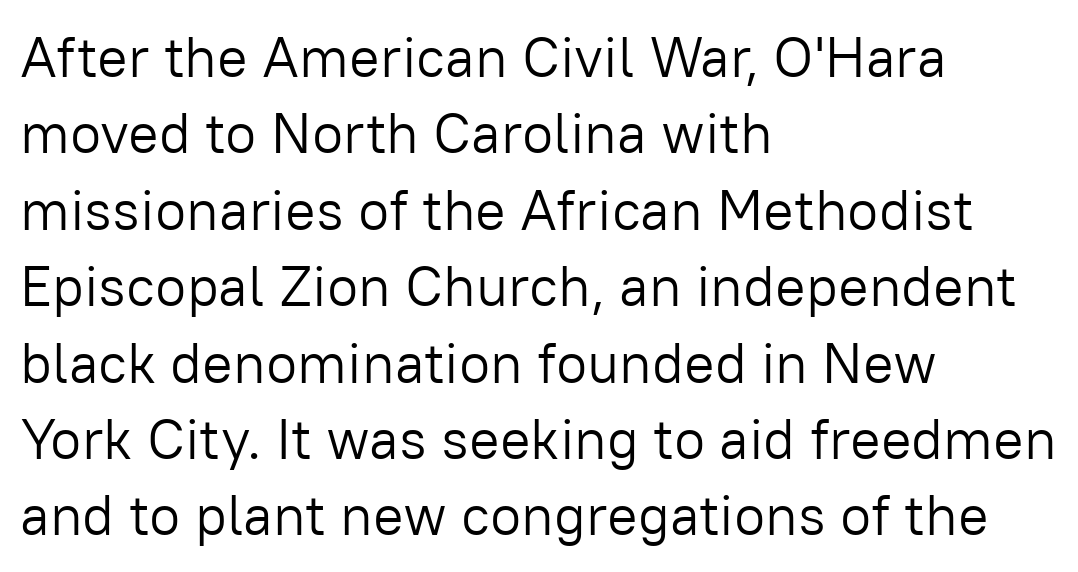
Standard letterfit; no display-style spreading of the glyphs. Every character sits straight up, as roman type does. Normally led — the rows are evenly, conventionally spaced. The text was rendered using a sans face with plain stroke endings.
